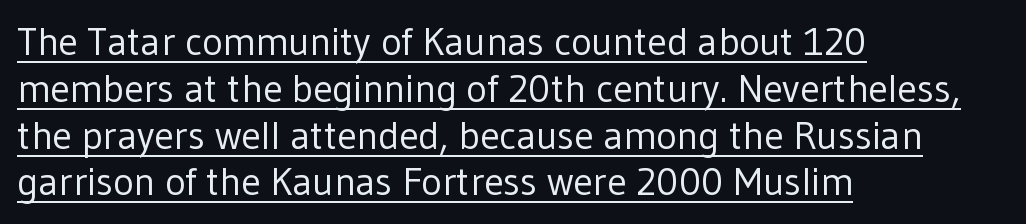
{"serif": "no", "italic": "no", "bold": "no", "weight": "regular", "width": "normal", "stroke_contrast": "low", "x_height": "medium", "monospaced": "no", "underline": "yes", "align": "left", "line_spacing_ratio": 1.2, "letter_spacing": "normal", "letter_spacing_em": 0.0, "glyph_px": 39}
